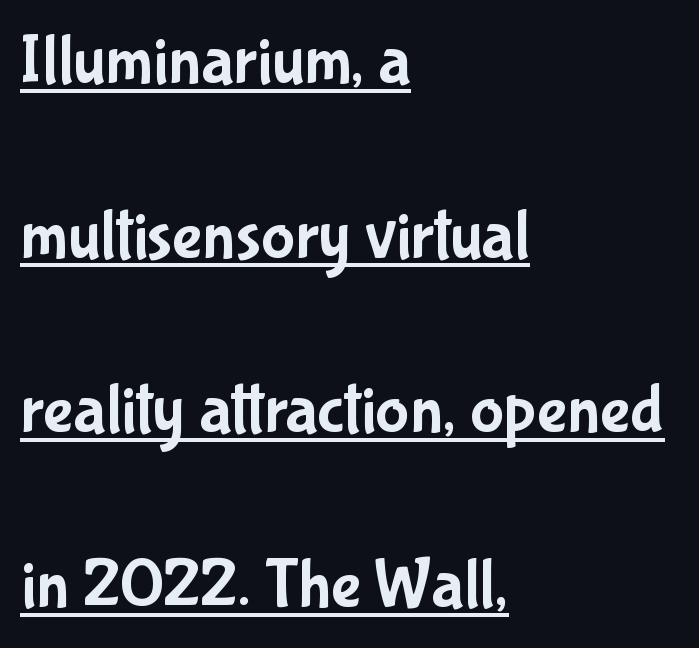
{"serif": "no", "italic": "no", "width": "condensed", "stroke_contrast": "low", "x_height": "medium", "monospaced": "no", "underline": "yes", "align": "left", "line_spacing": "loose", "line_spacing_ratio": 2.46, "letter_spacing": "normal", "letter_spacing_em": 0.0, "glyph_px": 71}
